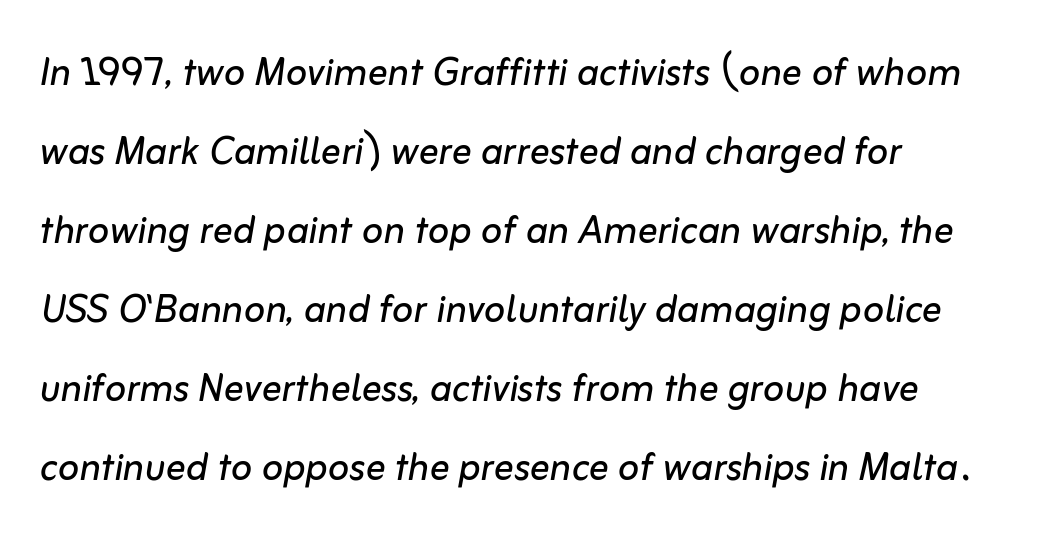
{"italic": "yes", "lean": "right", "slant_degrees": 10, "bold": "no", "weight": "regular", "width": "normal", "stroke_contrast": "low", "x_height": "medium", "monospaced": "no", "underline": "no", "align": "left", "line_spacing": "normal", "line_spacing_ratio": 1.58, "letter_spacing": "normal", "letter_spacing_em": 0.0, "glyph_px": 50}
